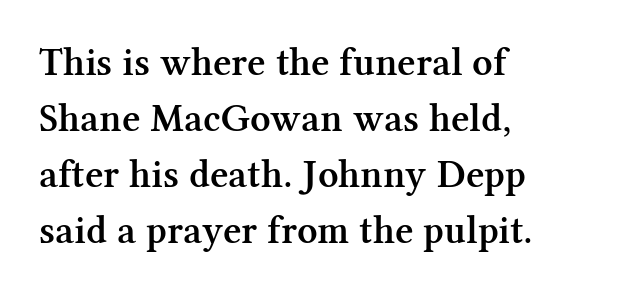
Q: Is the text bold? A: Semi-bold.
Q: Is the text italic (slanted)? A: No, it is upright.
Q: Is the typeface a serif or a sans-serif typeface? A: Serif.
Q: Is the text underlined? A: No.
Q: How is the paragraph aligned? A: Left-aligned.
Q: Is the spacing between letters normal or unusually wide? A: Normal.
Q: Is the spacing between lines tight, normal or loose? A: Normal.
Q: Width (condensed, normal, or wide)? A: Normal.
Q: Stroke contrast? A: Medium.
Q: x-height? A: Medium.
Q: Monospaced? A: No.
